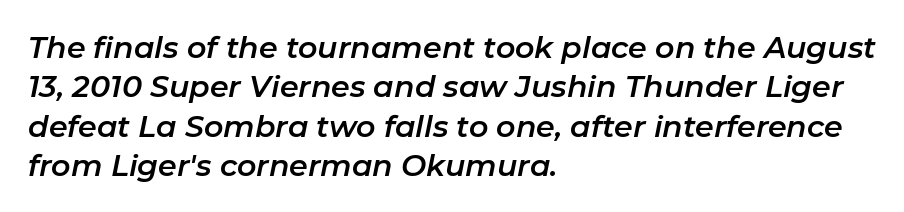
{"italic": "yes", "lean": "right", "slant_degrees": 11, "width": "normal", "stroke_contrast": "low", "x_height": "medium", "monospaced": "no", "underline": "no", "align": "left", "line_spacing": "normal", "line_spacing_ratio": 1.31, "letter_spacing": "normal", "letter_spacing_em": 0.0, "glyph_px": 30}
